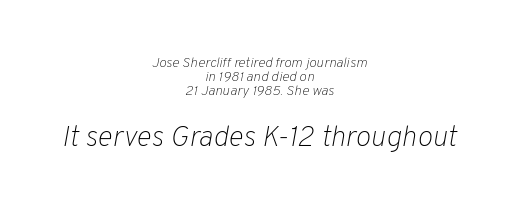
The image shows 29 px light type, italic (leaning right); set centered, tight line spacing (1.01x), normal letter spacing, not underlined; the second (bottom) block is 2.07x larger; low stroke contrast and a medium x-height.
